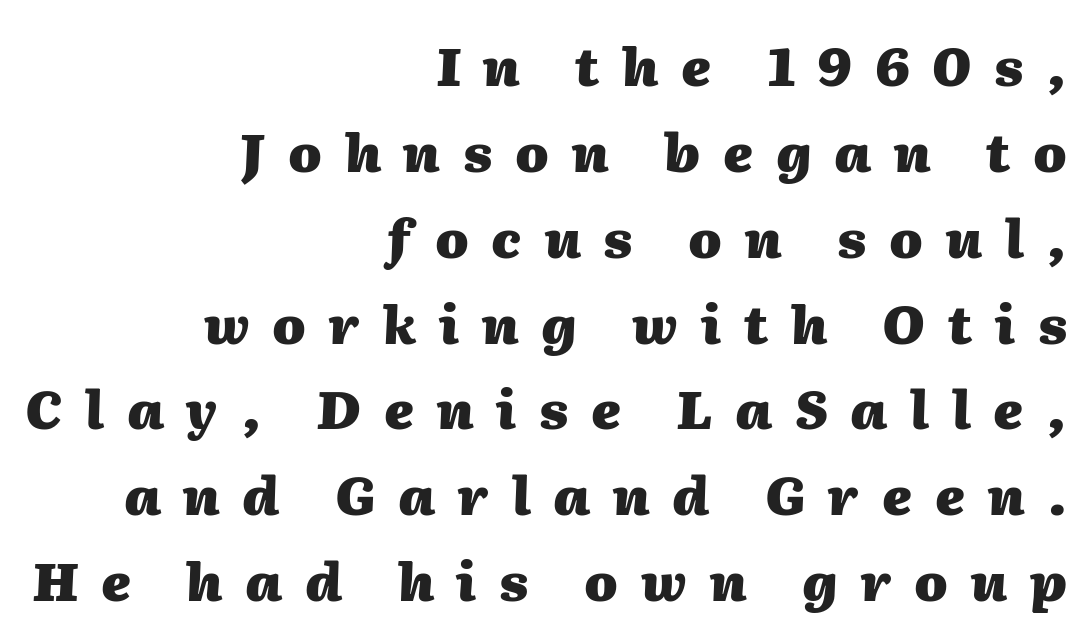
You could not count columns in this text — the font is proportionally spaced. Strong, thick strokes mark this as bold type. Emphasis-style slanted type is in use. Interline gaps are of average width in this sample. The strip under each line holds only bare page. Look at the tracking — it's clearly loosened, letters drifting apart.
